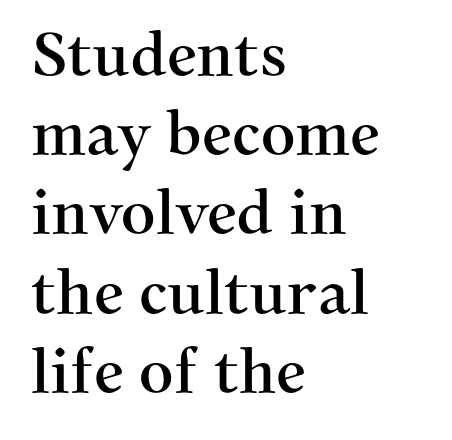
The image shows 60 px serif type, upright; set left-aligned, normal line spacing (1.32x), normal letter spacing, not underlined; medium stroke contrast and a medium x-height.
